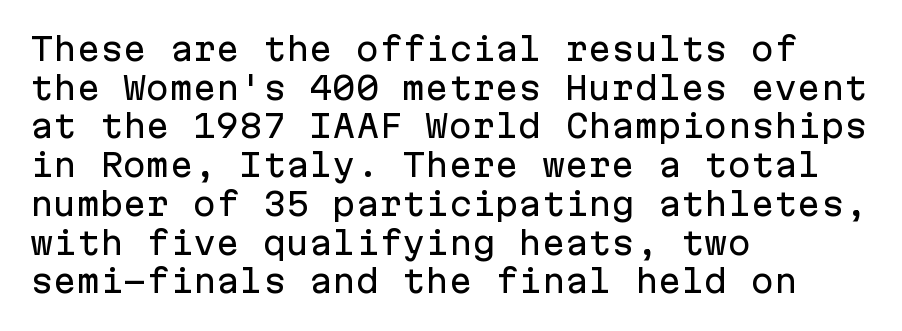
{"serif": "no", "italic": "no", "width": "normal", "stroke_contrast": "low", "x_height": "medium", "monospaced": "yes", "underline": "no", "align": "left", "line_spacing": "normal", "line_spacing_ratio": 1.25, "letter_spacing": "normal", "letter_spacing_em": 0.0, "glyph_px": 31}
